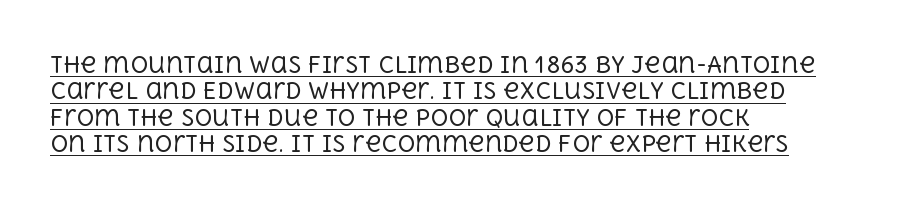
The passage shown has conventional tracking throughout. These glyphs show unthickened strokes, regular width or finer. All the whitespace from short lines collects on the right. When letters stand straight like this, we call the style roman or upright. Students, observe the line beneath the letters — that is underlining.
